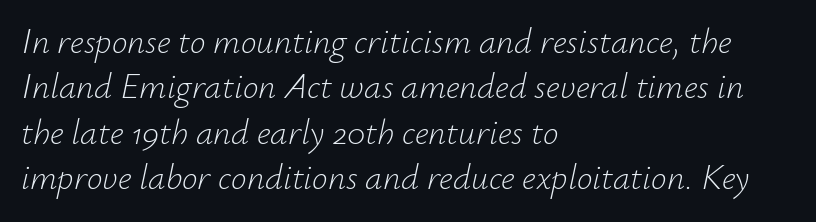
Q: Is the text bold? A: No.
Q: Is the text italic (slanted)? A: Yes, it leans right by about 12 degrees.
Q: Is the text underlined? A: No.
Q: How is the paragraph aligned? A: Left-aligned.
Q: Is the spacing between letters normal or unusually wide? A: Normal.
Q: Is the spacing between lines tight, normal or loose? A: Normal.
Q: Width (condensed, normal, or wide)? A: Normal.
Q: Stroke contrast? A: Low.
Q: x-height? A: Small.
Q: Monospaced? A: No.
